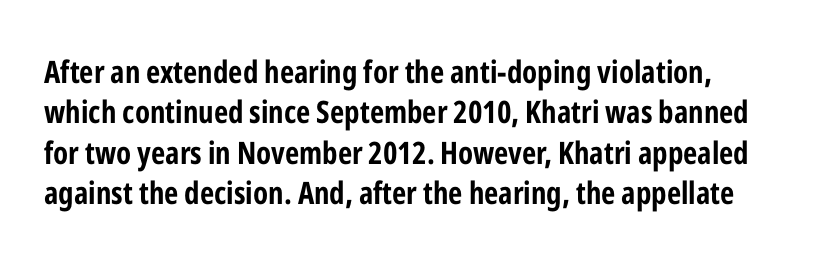
This rendering employs a face without finishing strokes, i.e., a sans-serif. There is no visible air inserted between adjacent glyphs. The letters are bold, with thick, heavy strokes. Varying glyph widths throughout — classic text-font behaviour.
